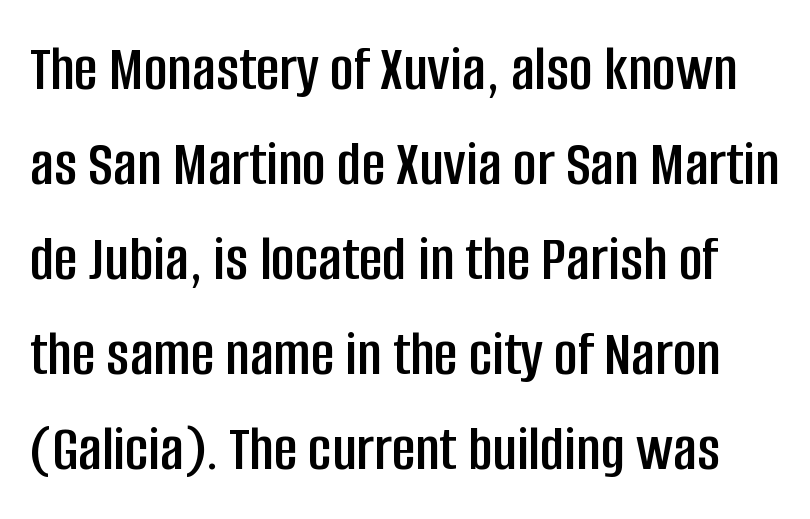
{"serif": "no", "italic": "no", "width": "condensed", "stroke_contrast": "low", "x_height": "large", "monospaced": "no", "underline": "no", "line_spacing": "normal", "line_spacing_ratio": 1.46, "letter_spacing": "normal", "letter_spacing_em": 0.0, "glyph_px": 65}
